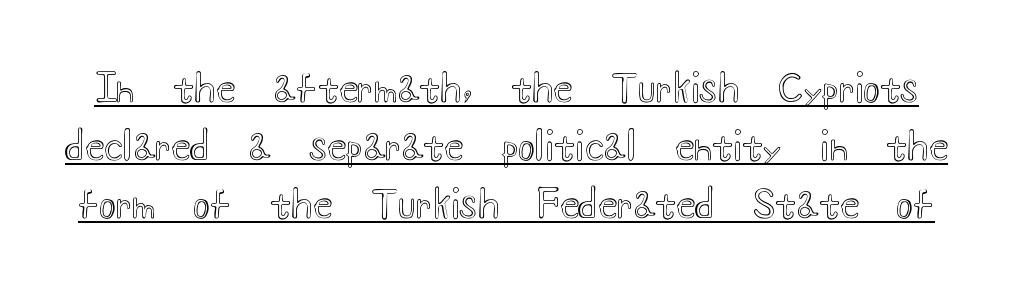
The image shows 39 px wide type, upright; set normal line spacing (1.49x), normal letter spacing, underlined; a small x-height.
